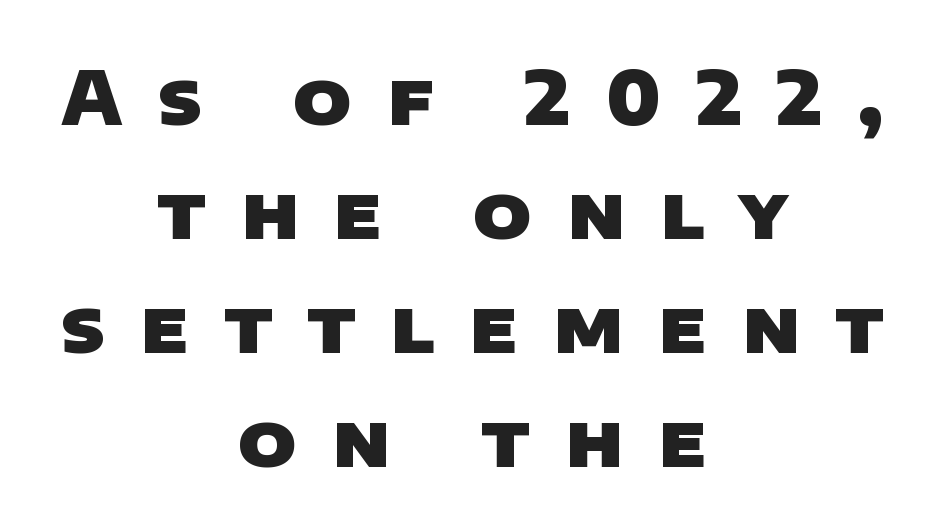
The image shows 75 px heavy sans-serif type; set centered, normal line spacing (1.52x), unusually wide letter spacing (+0.47 em), not underlined; low stroke contrast and a large x-height.
